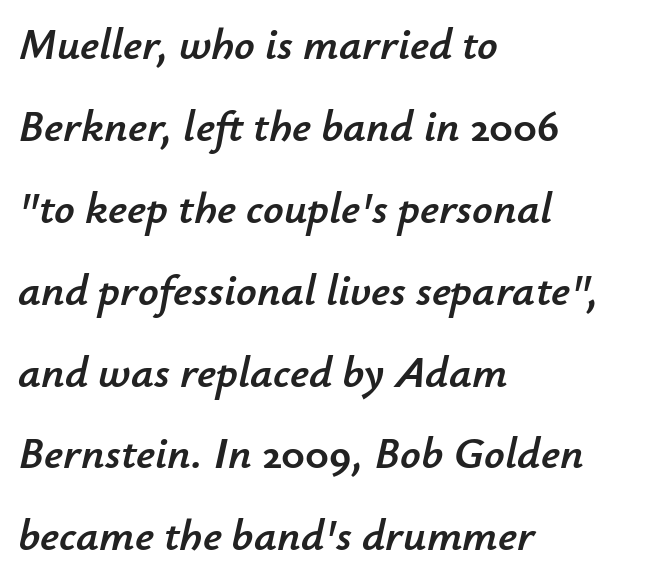
Q: Is the text italic (slanted)? A: Yes, it leans right by about 12 degrees.
Q: Is the text underlined? A: No.
Q: How is the paragraph aligned? A: Left-aligned.
Q: Is the spacing between letters normal or unusually wide? A: Normal.
Q: Width (condensed, normal, or wide)? A: Normal.
Q: Stroke contrast? A: Low.
Q: x-height? A: Small.
Q: Monospaced? A: No.
